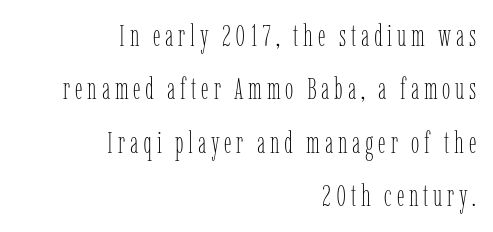
Tall strokes in this sample are plumb rather than angled. The strip under each line holds only bare page. Varying glyph widths throughout — classic text-font behaviour. Weight: in the light-to-regular range. The passage is arranged like a letterhead date or caption credit — flush right.
